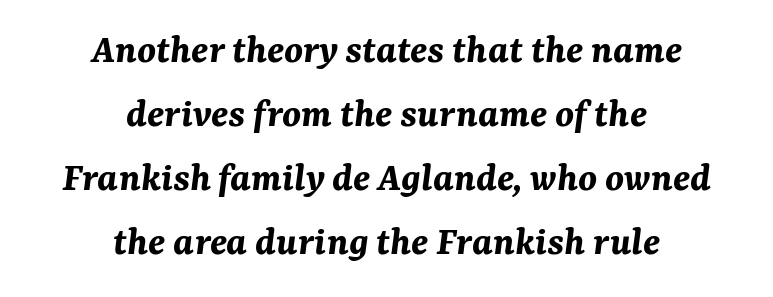
Typeset on center — no edge is straight. Posture: slanted. This block has exactly the height ordinary leading produces. Notice how thick the strokes are: this is what a full bold looks like.
